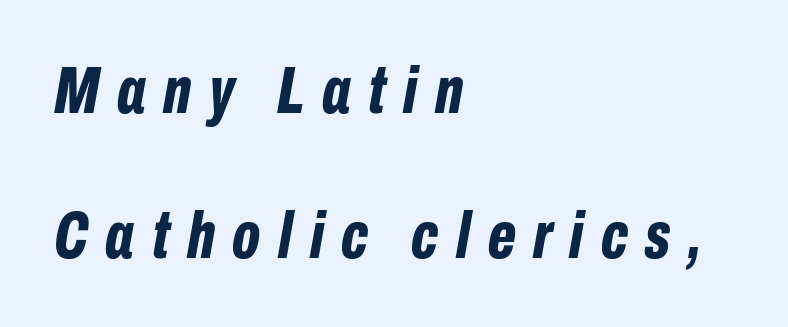
Is the type bold? Yes — the strokes are clearly thick and heavy. An italicized treatment has been applied to the whole sample. Beneath every word, the page is bare. Characters follow at a spacing far wider than the type designer built in.
